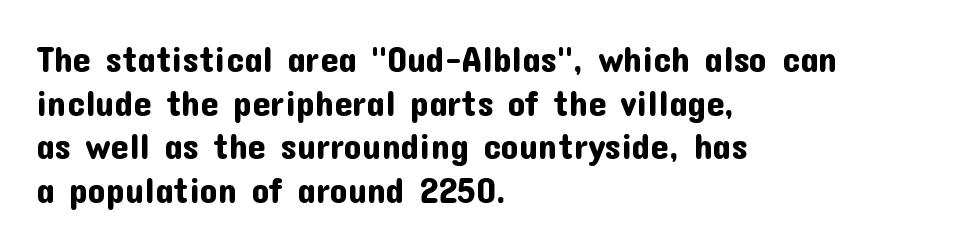
{"serif": "no", "italic": "no", "width": "normal", "stroke_contrast": "low", "x_height": "medium", "monospaced": "no", "underline": "no", "align": "left", "line_spacing_ratio": 1.21, "letter_spacing": "normal", "letter_spacing_em": 0.0, "glyph_px": 36}
